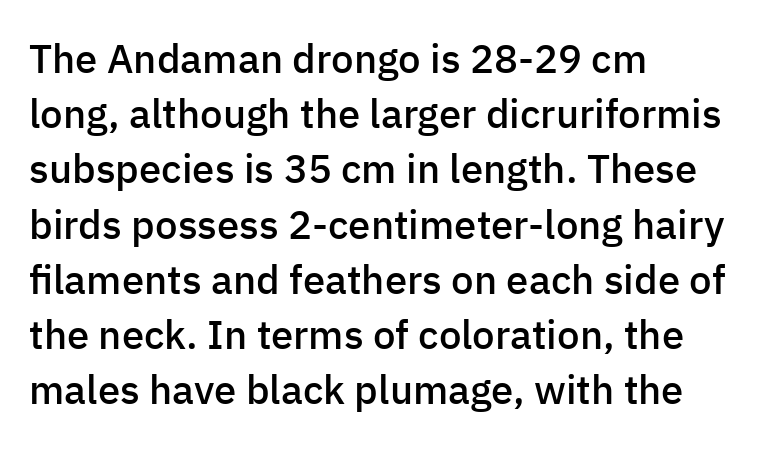
The paragraph has a hard left edge and a soft right edge. Set as a demibold, roughly 600 on the weight scale. You can tell it's not italic because the verticals are truly vertical. Each word holds together tightly as a unit, with standard inter-letter gaps.
